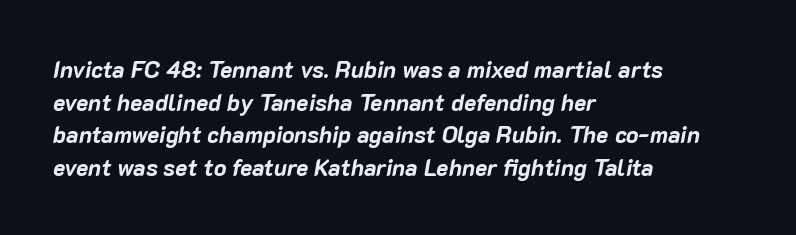
Q: Is the text bold? A: Yes.
Q: Is the text italic (slanted)? A: Yes, it leans right by about 10 degrees.
Q: Is the text underlined? A: No.
Q: How is the paragraph aligned? A: Left-aligned.
Q: Is the spacing between letters normal or unusually wide? A: Normal.
Q: Is the spacing between lines tight, normal or loose? A: Normal.
